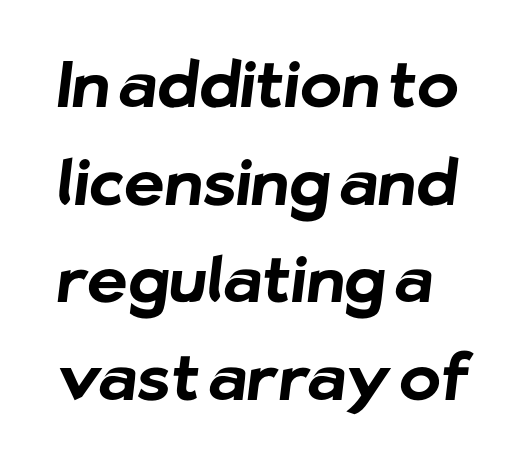
{"serif": "no", "bold": "yes", "weight": "bold", "width": "normal", "stroke_contrast": "low", "x_height": "medium", "monospaced": "no", "underline": "no", "align": "left", "line_spacing": "normal", "line_spacing_ratio": 1.55, "letter_spacing": "normal", "letter_spacing_em": 0.0, "glyph_px": 63}
